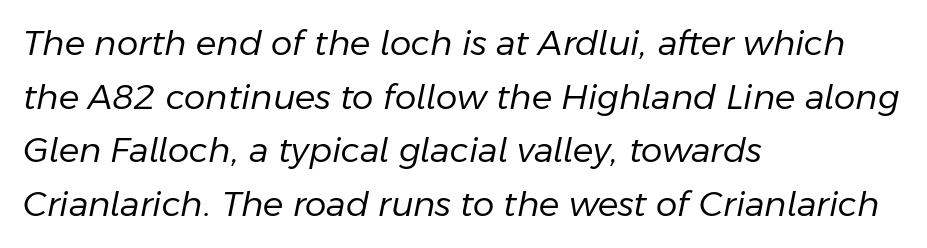
Q: Is the text bold? A: No.
Q: Is the text italic (slanted)? A: Yes, it leans right by about 11 degrees.
Q: Is the text underlined? A: No.
Q: How is the paragraph aligned? A: Left-aligned.
Q: Is the spacing between letters normal or unusually wide? A: Normal.
Q: Is the spacing between lines tight, normal or loose? A: Normal.
Q: Width (condensed, normal, or wide)? A: Normal.
Q: Stroke contrast? A: Low.
Q: x-height? A: Medium.
Q: Monospaced? A: No.
